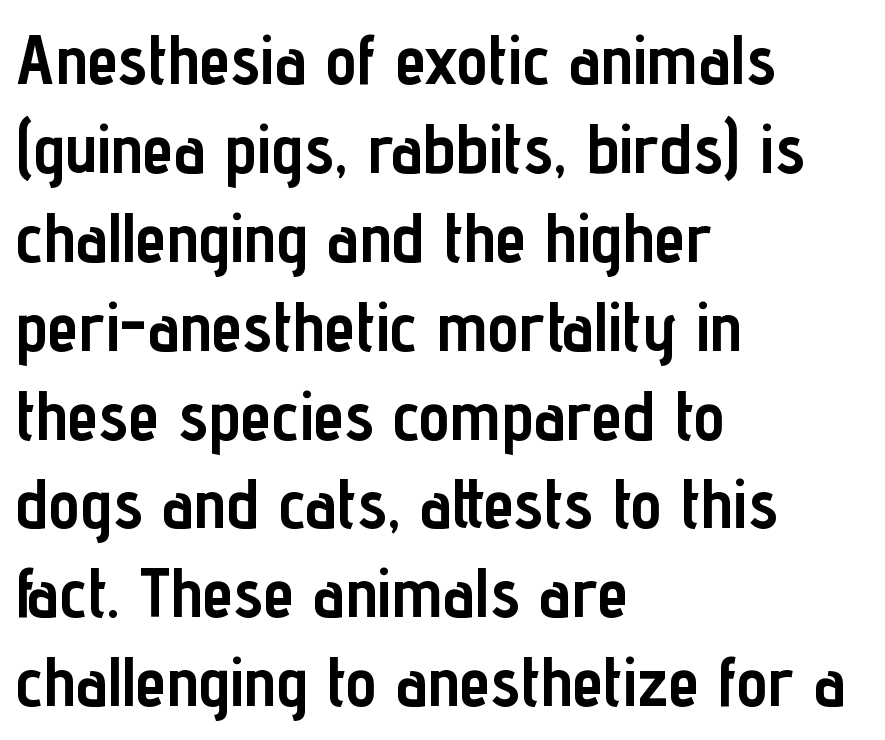
{"serif": "no", "italic": "no", "bold": "yes", "weight": "semibold", "width": "condensed", "stroke_contrast": "low", "x_height": "medium", "monospaced": "no", "underline": "no", "align": "left", "line_spacing": "normal", "line_spacing_ratio": 1.27, "letter_spacing": "normal", "letter_spacing_em": 0.0, "glyph_px": 70}
